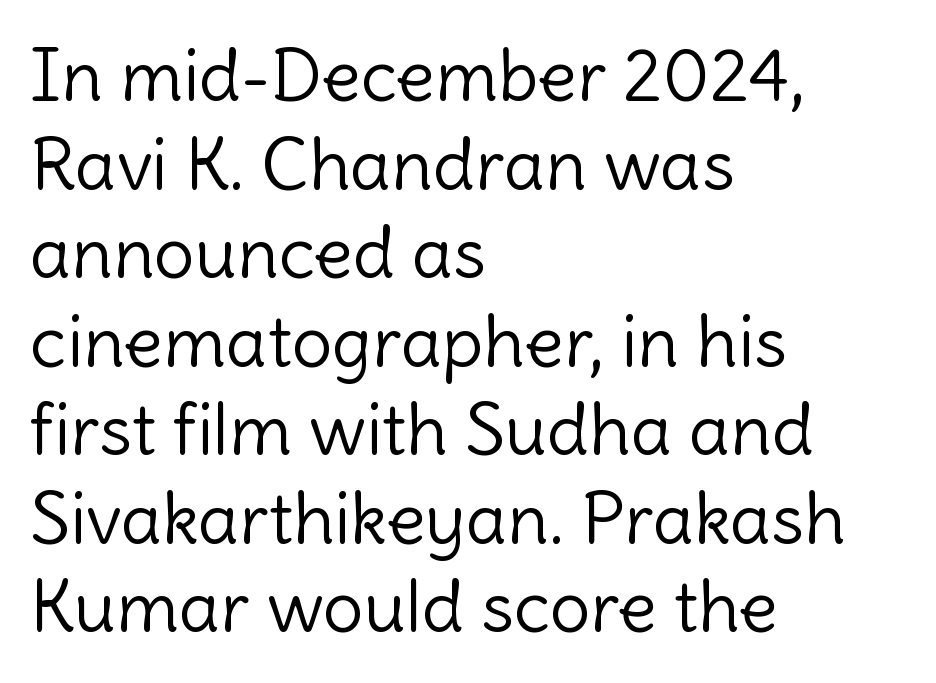
Q: Is the text bold? A: No.
Q: Is the text italic (slanted)? A: No, it is upright.
Q: Is the typeface a serif or a sans-serif typeface? A: Sans-serif.
Q: Is the text underlined? A: No.
Q: How is the paragraph aligned? A: Left-aligned.
Q: Is the spacing between letters normal or unusually wide? A: Normal.
Q: Width (condensed, normal, or wide)? A: Normal.
Q: x-height? A: Medium.
Q: Monospaced? A: No.
